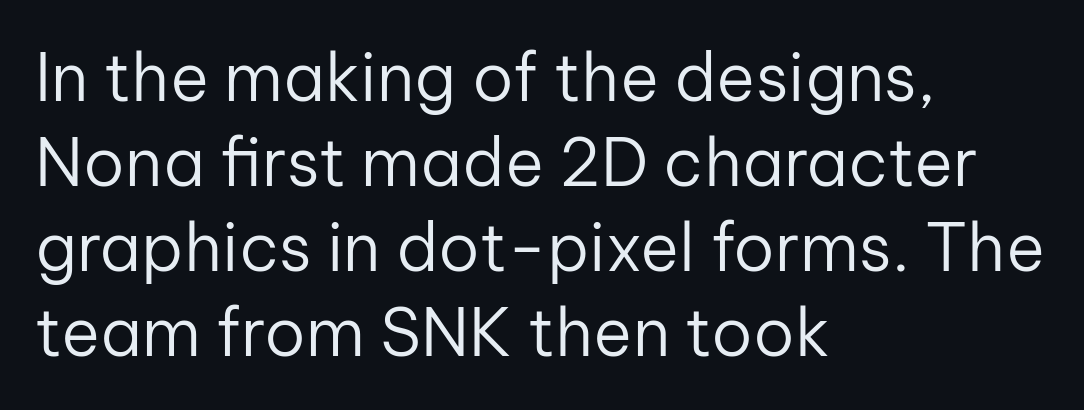
{"serif": "no", "italic": "no", "bold": "no", "weight": "regular", "width": "normal", "stroke_contrast": "low", "x_height": "medium", "monospaced": "no", "underline": "no", "align": "left", "line_spacing": "normal", "line_spacing_ratio": 1.29, "letter_spacing": "normal", "letter_spacing_em": 0.0, "glyph_px": 66}
